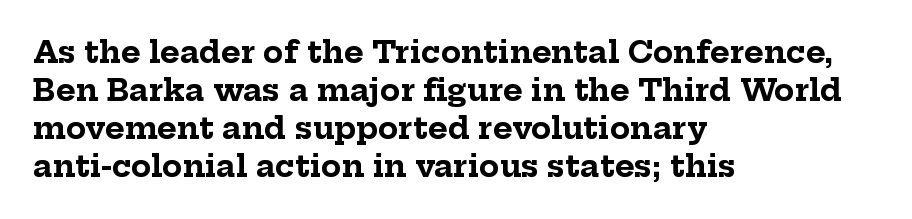
The designer left line spacing at the default. Descenders hang freely into open space. The ragged edge is on the right, which tells us the setting is flush left. This sample has the flowing, uneven cadence of proportional lettering.
